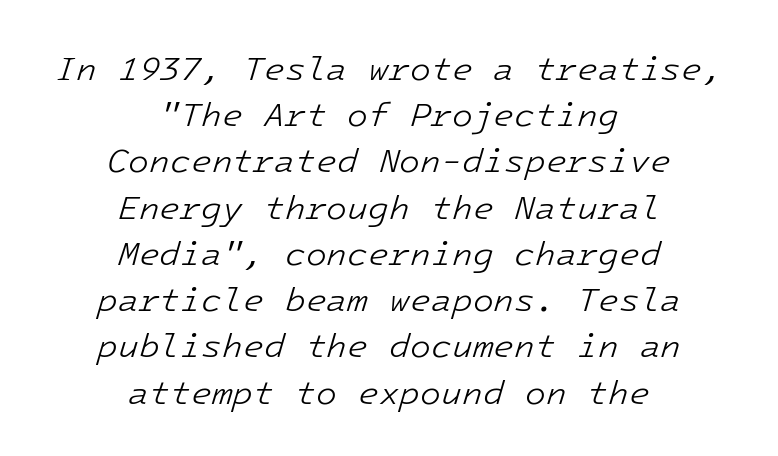
Default kerning and tracking; the words read as compact shapes. Caption: face not bold, strokes unweighted. The vertical gap from one line to the next is medium. Observe the lean: these are italic letterforms. Descenders hang freely into open space.
